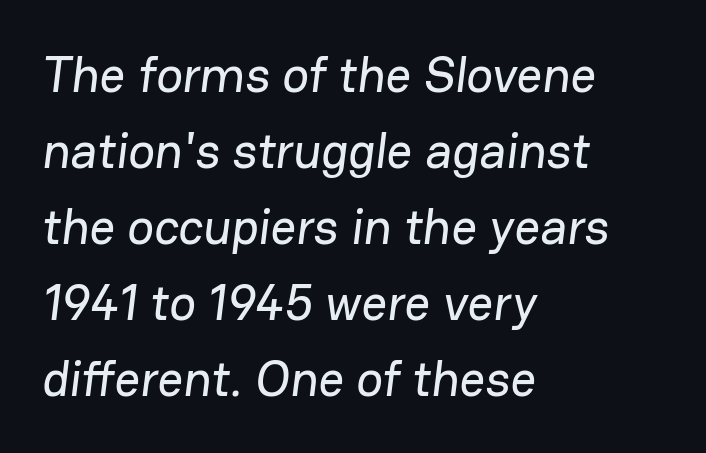
Q: Is the typeface a serif or a sans-serif typeface? A: Sans-serif.
Q: Is the text underlined? A: No.
Q: How is the paragraph aligned? A: Left-aligned.
Q: Is the spacing between letters normal or unusually wide? A: Normal.
Q: Is the spacing between lines tight, normal or loose? A: Normal.
Q: Width (condensed, normal, or wide)? A: Normal.
Q: Stroke contrast? A: Low.
Q: x-height? A: Medium.
Q: Monospaced? A: No.
